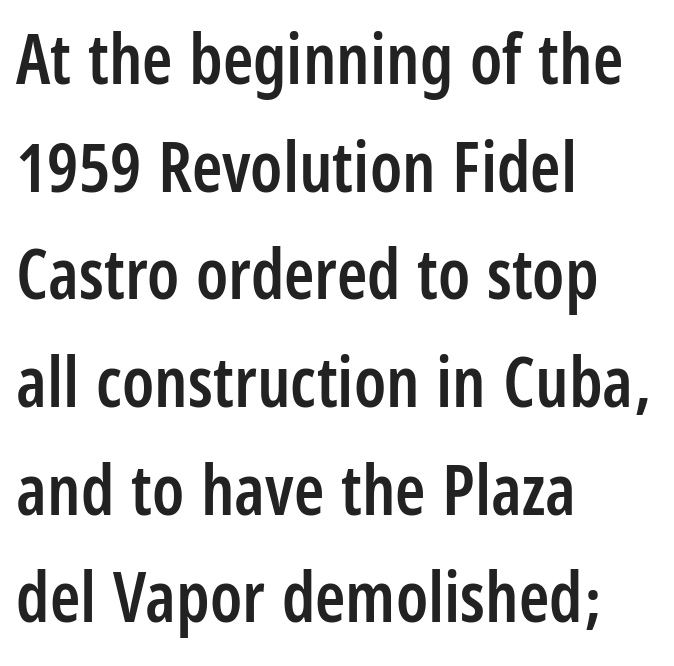
The image shows 69 px semibold, condensed sans-serif type, upright; set left-aligned, normal line spacing (1.56x), normal letter spacing, not underlined; low stroke contrast and a large x-height.
